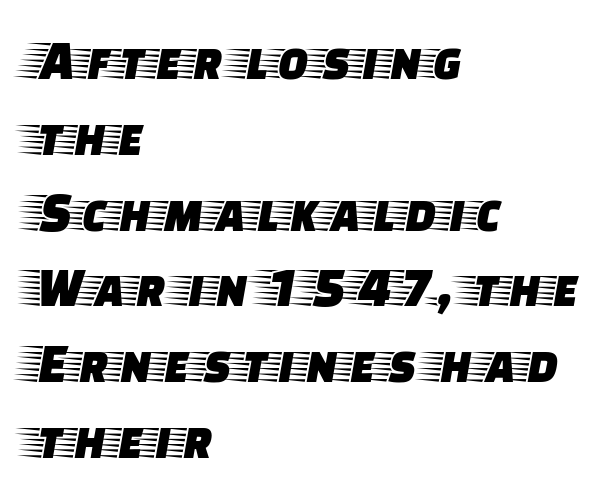
These lines are set flush left with a ragged right edge. The glyphs are unaccompanied by any horizontal stroke below them. A serif font was chosen for this passage. Successive baselines arrive at the customary interval.
